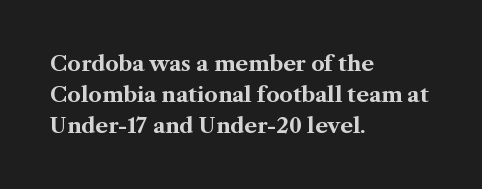
Posture: vertical. A classic flush-left, rag-right setting is used for this passage. Horizontal bands of white between lines are of average thickness. Each word holds together tightly as a unit, with standard inter-letter gaps. The font is running at its bold setting.
